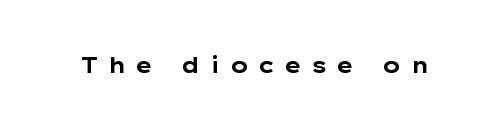
Q: Is the text bold? A: Yes.
Q: Is the text italic (slanted)? A: No, it is upright.
Q: Is the text underlined? A: No.
Q: Is the spacing between letters normal or unusually wide? A: Unusually wide.
